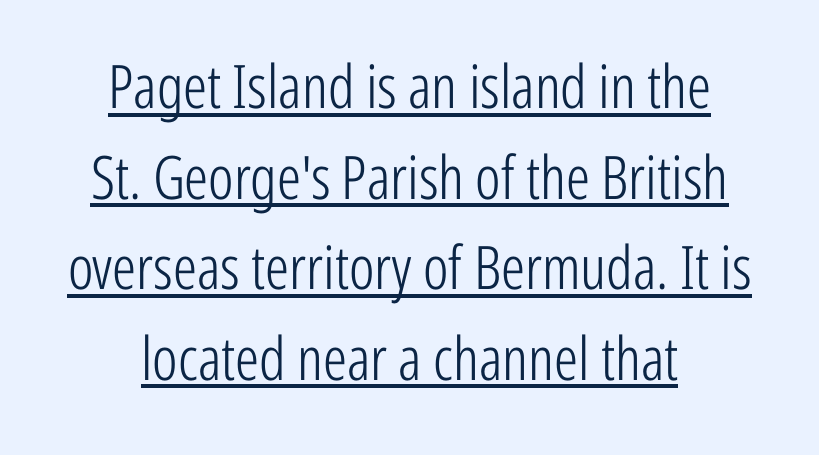
{"serif": "no", "italic": "no", "bold": "no", "weight": "light", "width": "condensed", "stroke_contrast": "low", "x_height": "medium", "monospaced": "no", "underline": "yes", "align": "center", "line_spacing": "normal", "line_spacing_ratio": 1.51, "letter_spacing": "normal", "letter_spacing_em": 0.0, "glyph_px": 60}
